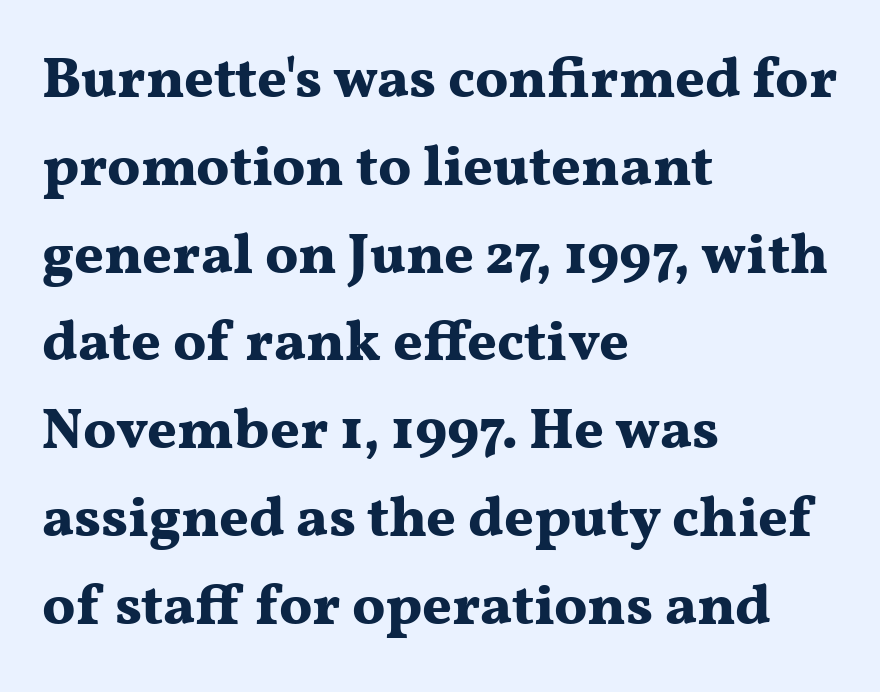
{"serif": "yes", "italic": "no", "bold": "yes", "weight": "bold", "width": "wide", "stroke_contrast": "medium", "x_height": "medium", "monospaced": "no", "underline": "no", "align": "left", "line_spacing": "normal", "line_spacing_ratio": 1.54, "letter_spacing": "normal", "letter_spacing_em": 0.0, "glyph_px": 57}
